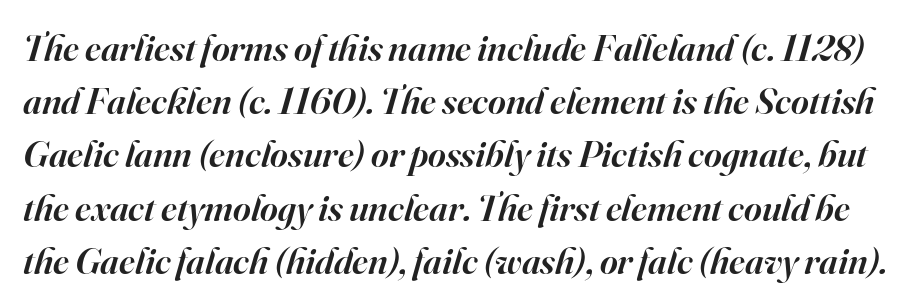
The image shows 38 px semibold serif type, italic (leaning right); set normal line spacing (1.4x), normal letter spacing, not underlined; high stroke contrast and a small x-height.
